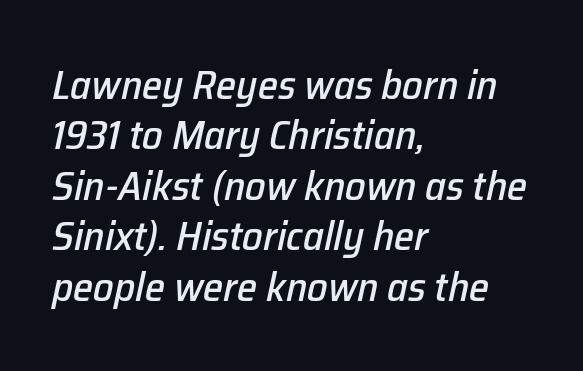
{"italic": "yes", "lean": "right", "slant_degrees": 12, "width": "normal", "stroke_contrast": "low", "x_height": "medium", "monospaced": "no", "underline": "no", "align": "left", "line_spacing_ratio": 1.23, "letter_spacing": "normal", "letter_spacing_em": 0.0, "glyph_px": 41}
